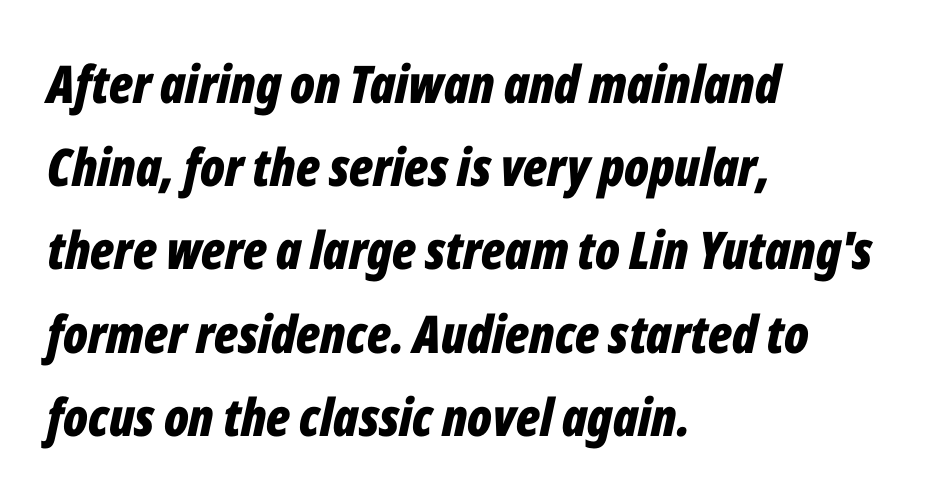
Q: Is the text bold? A: Yes.
Q: Is the text italic (slanted)? A: Yes, it leans right by about 12 degrees.
Q: Is the text underlined? A: No.
Q: How is the paragraph aligned? A: Left-aligned.
Q: Is the spacing between letters normal or unusually wide? A: Normal.
Q: Is the spacing between lines tight, normal or loose? A: Normal.
Q: Width (condensed, normal, or wide)? A: Condensed.
Q: Stroke contrast? A: Low.
Q: x-height? A: Medium.
Q: Monospaced? A: No.
